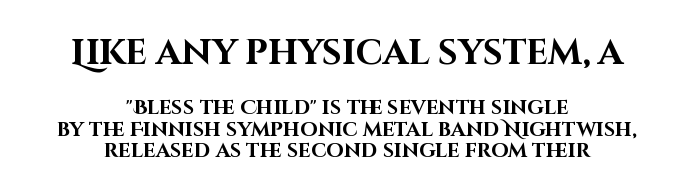
Italic: no, the glyphs are upright roman. Nobody touched the tracking dial on this one. Stroke thickness is high; the sample reads as a true bold. The rendering uses natural spacing where letterforms have individual widths. Serifs: no, the terminals of the letterforms are clean.
